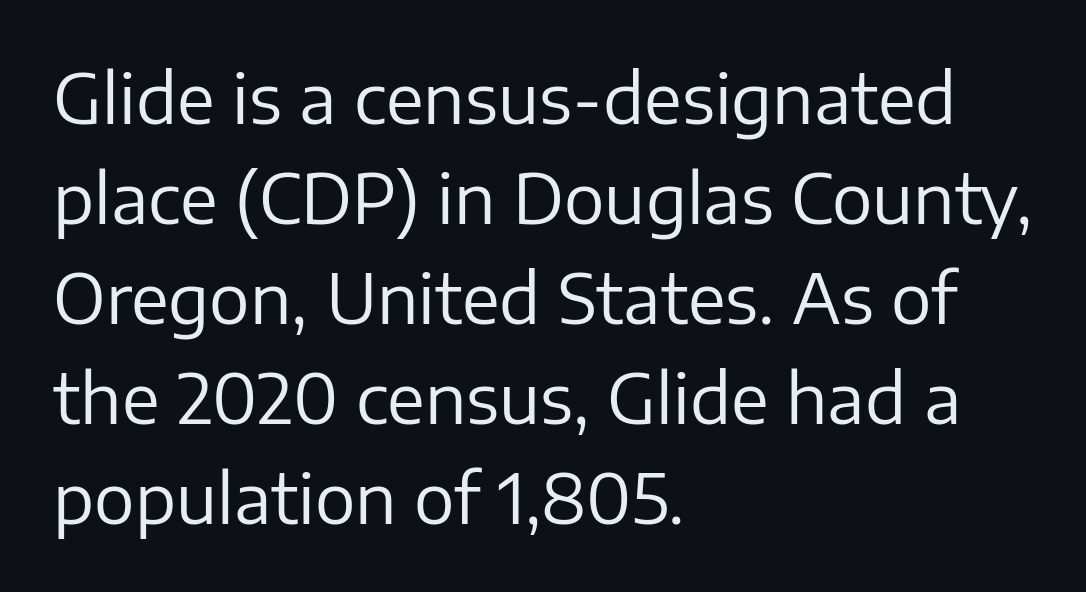
{"serif": "no", "italic": "no", "bold": "no", "weight": "regular", "width": "normal", "stroke_contrast": "low", "x_height": "medium", "monospaced": "no", "underline": "no", "align": "left", "line_spacing": "normal", "line_spacing_ratio": 1.47, "letter_spacing": "normal", "letter_spacing_em": 0.0, "glyph_px": 68}
